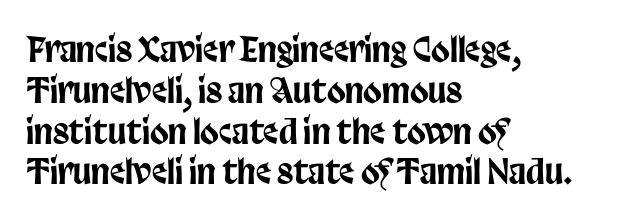
{"serif": "no", "italic": "no", "width": "condensed", "stroke_contrast": "low", "x_height": "large", "monospaced": "no", "underline": "no", "align": "left", "line_spacing_ratio": 1.2, "letter_spacing": "normal", "letter_spacing_em": 0.0, "glyph_px": 34}
